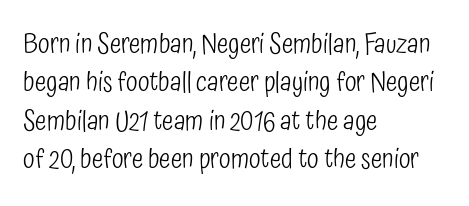
Every row of glyphs begins at an identical x-position on the left. A roman cut, with each character standing at attention. Does the leading feel generous? No, just average. The tracking reads as untouched default to a designer's eye.
